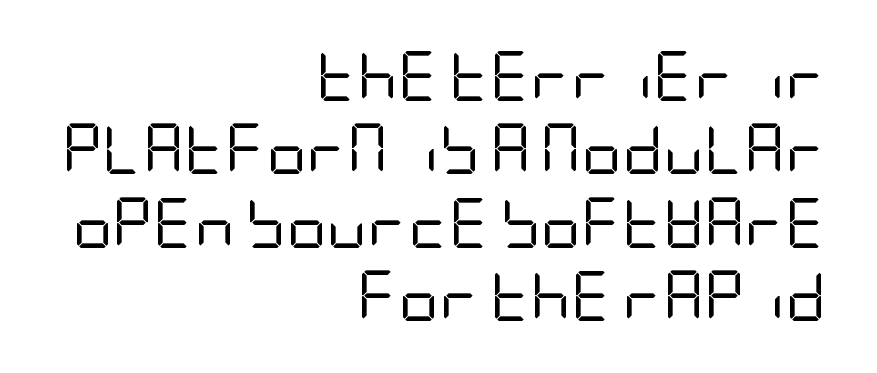
{"serif": "no", "italic": "no", "bold": "no", "weight": "regular", "width": "condensed", "stroke_contrast": "low", "x_height": "large", "underline": "no", "align": "right", "line_spacing": "normal", "line_spacing_ratio": 1.47, "letter_spacing": "normal", "letter_spacing_em": 0.0, "glyph_px": 50}
